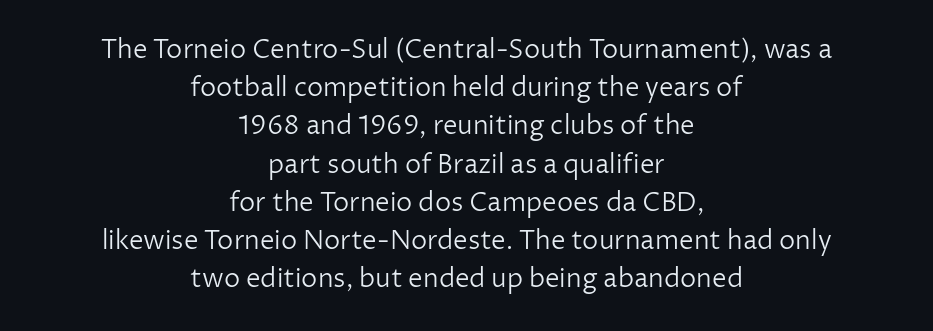
{"italic": "no", "bold": "no", "underline": "no", "align": "center", "line_spacing": "normal", "line_spacing_ratio": 1.47, "letter_spacing": "normal", "letter_spacing_em": 0.0, "glyph_px": 26}
